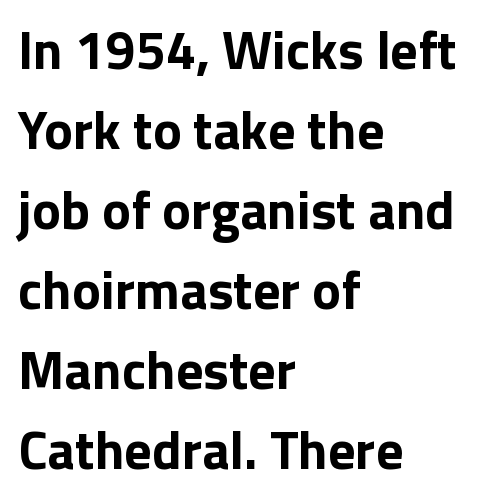
The image shows 54 px bold sans-serif type, upright; set left-aligned, normal line spacing (1.48x), normal letter spacing, not underlined; low stroke contrast and a medium x-height.
